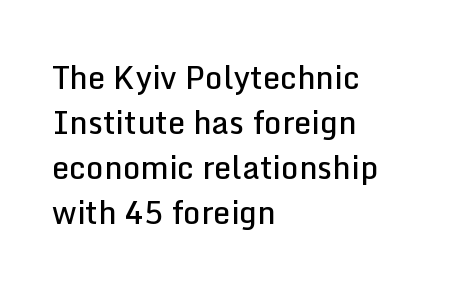
{"serif": "no", "italic": "no", "bold": "semi", "weight": "semibold", "width": "normal", "stroke_contrast": "low", "x_height": "medium", "monospaced": "no", "underline": "no", "align": "left", "line_spacing": "normal", "line_spacing_ratio": 1.45, "letter_spacing": "normal", "letter_spacing_em": 0.0, "glyph_px": 31}
